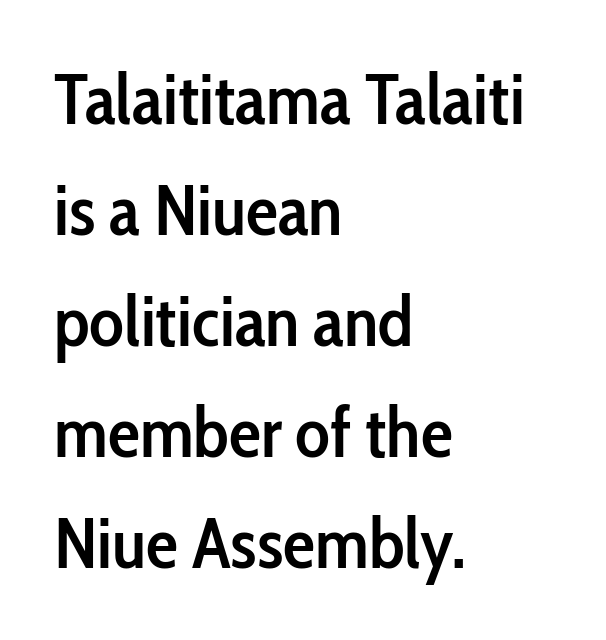
Does extra space separate the letters? No, they use regular spacing. These lines are rendered in a variable-pitch font. Serif or sans? Sans — the stroke terminals are bare. Vertical strokes here are truly vertical. Does the leading feel generous? No, just average.
